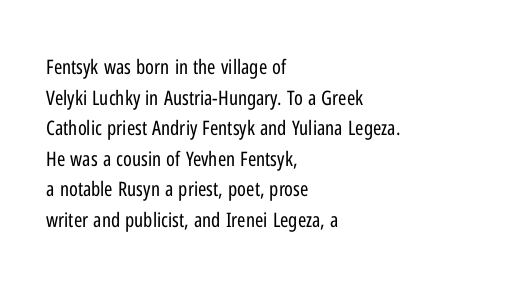
If you drew a line through each stem, it would be perfectly vertical. Students, observe: this is what conventionally led text looks like. Alignment: flush left. Decoration check: the copy has no underline.
